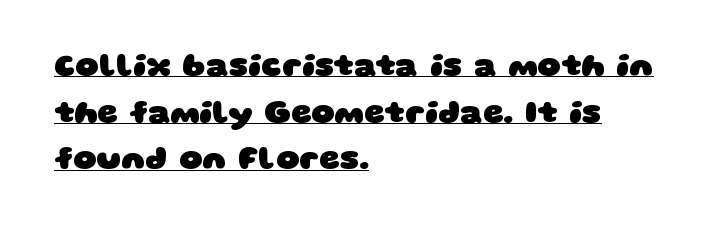
{"serif": "no", "bold": "yes", "weight": "heavy", "width": "wide", "stroke_contrast": "low", "x_height": "large", "monospaced": "no", "underline": "yes", "align": "left", "line_spacing": "normal", "line_spacing_ratio": 1.46, "letter_spacing": "normal", "letter_spacing_em": 0.0, "glyph_px": 32}
